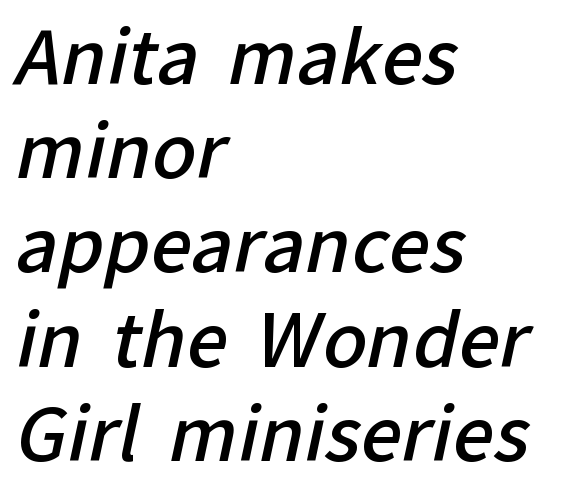
The image shows 73 px semibold sans-serif type; set left-aligned, normal line spacing (1.29x), normal letter spacing, not underlined; low stroke contrast and a medium x-height.
